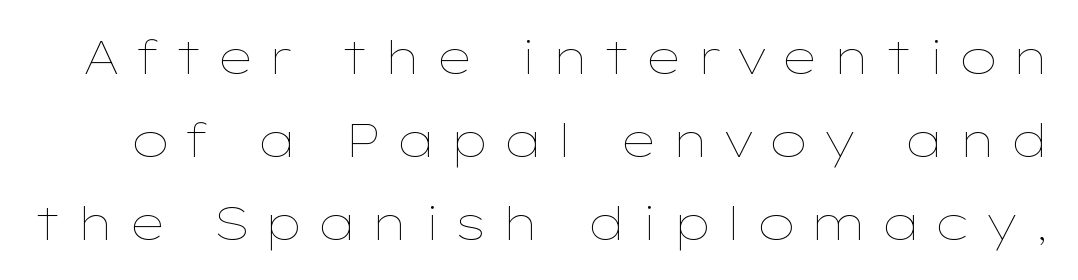
{"italic": "no", "bold": "no", "weight": "thin", "width": "wide", "stroke_contrast": "low", "x_height": "medium", "monospaced": "no", "underline": "no", "line_spacing_ratio": 1.77, "letter_spacing": "wide", "letter_spacing_em": 0.28, "glyph_px": 47}
